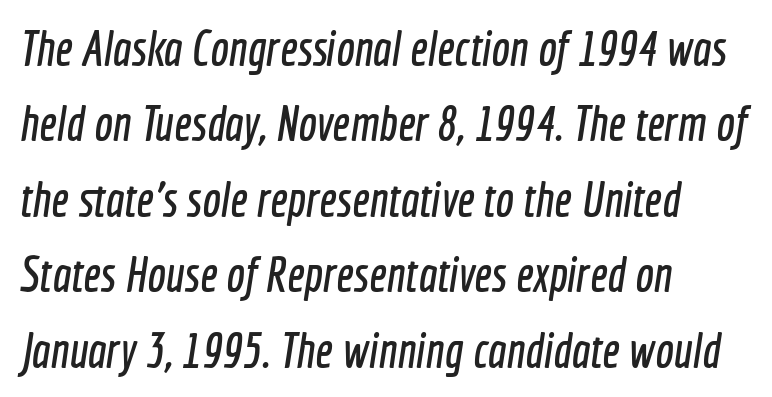
Q: Is the typeface a serif or a sans-serif typeface? A: Sans-serif.
Q: Is the text underlined? A: No.
Q: How is the paragraph aligned? A: Left-aligned.
Q: Is the spacing between letters normal or unusually wide? A: Normal.
Q: Is the spacing between lines tight, normal or loose? A: Normal.
Q: Width (condensed, normal, or wide)? A: Condensed.
Q: x-height? A: Medium.
Q: Monospaced? A: No.
